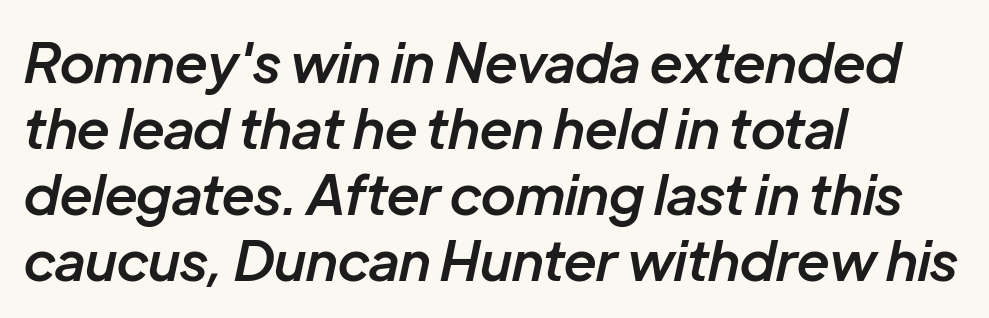
The whole block is typeset with a tilt. The type is set solid horizontally, with unmodified tracking. This is moderately heavy type, rendered in semibold. Think of a printed novel: that variable character pitch is what you see here.
